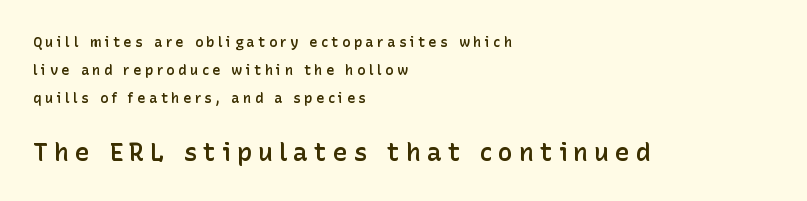
Q: Is the text bold? A: Semi-bold.
Q: Is the text italic (slanted)? A: No, it is upright.
Q: Is the text underlined? A: No.
Q: How is the paragraph aligned? A: Left-aligned.
Q: Is the spacing between letters normal or unusually wide? A: Unusually wide.
Q: Is the spacing between lines tight, normal or loose? A: Loose.
Q: Which block of text is set in a larger size, the first (top) or the second (bottom)? A: The second (bottom) one.
